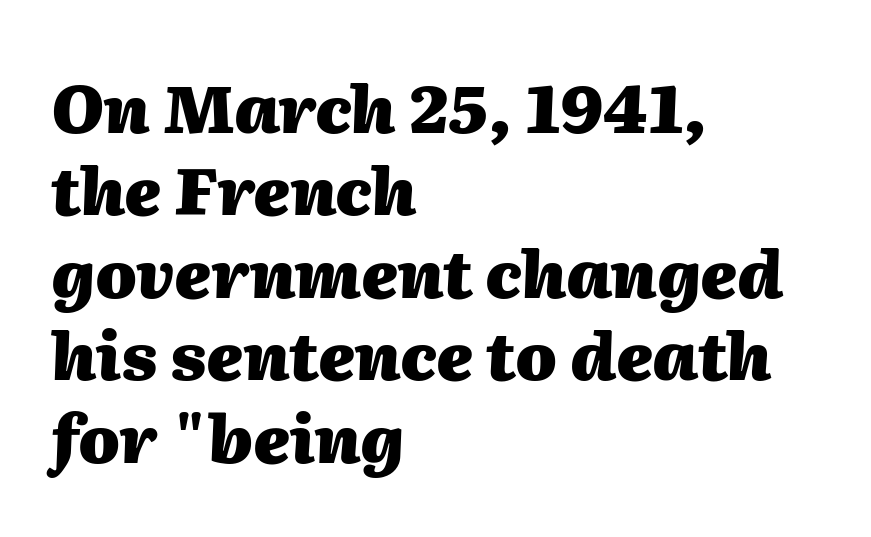
The image shows 66 px heavy type, italic (leaning right); set left-aligned, normal line spacing (1.25x), normal letter spacing, not underlined; medium stroke contrast and a medium x-height.
